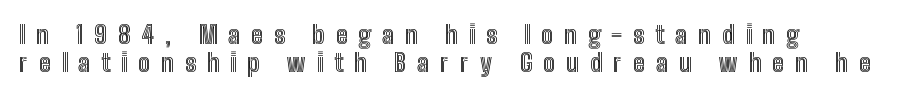
Successive baselines arrive quickly, one right under another. Does the lettering tilt? It doesn't — this is upright. Display-style spreading of the glyphs; the letterfit is very open. Has an underline been added? It has not.
